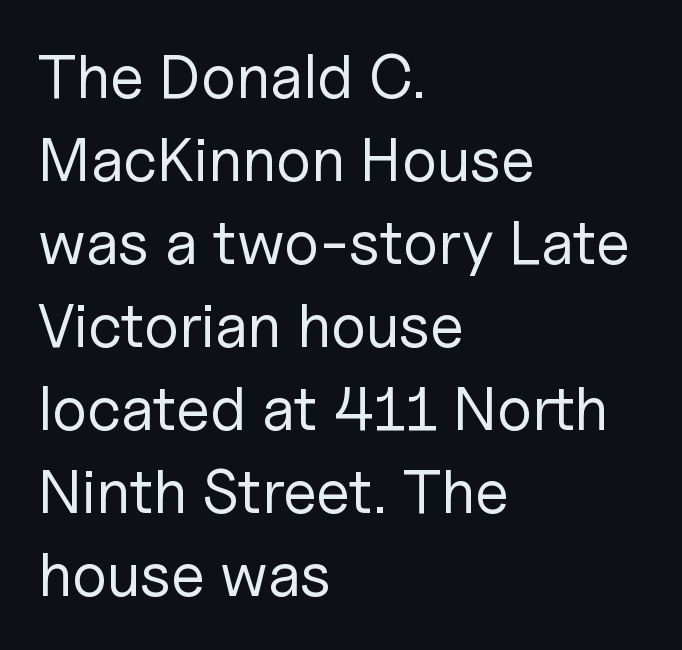
Q: Is the text bold? A: No.
Q: Is the text italic (slanted)? A: No, it is upright.
Q: Is the typeface a serif or a sans-serif typeface? A: Sans-serif.
Q: Is the text underlined? A: No.
Q: How is the paragraph aligned? A: Left-aligned.
Q: Is the spacing between letters normal or unusually wide? A: Normal.
Q: Is the spacing between lines tight, normal or loose? A: Normal.
Q: Width (condensed, normal, or wide)? A: Normal.
Q: Stroke contrast? A: Low.
Q: x-height? A: Medium.
Q: Monospaced? A: No.
